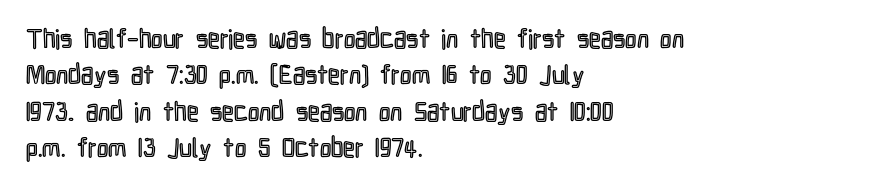
The image shows 26 px text type, upright; set left-aligned, normal line spacing (1.4x), normal letter spacing, not underlined.
